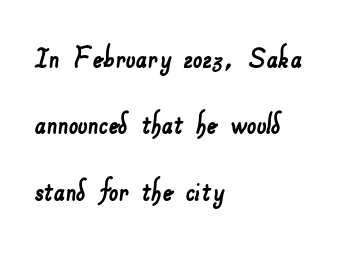
In terms of letterspacing, this is plain default setting. The lines are quadded left. Is there much room between lines? Yes — plenty of vertical air separates them. A typesetter would call this proportional, since set widths differ per character.
